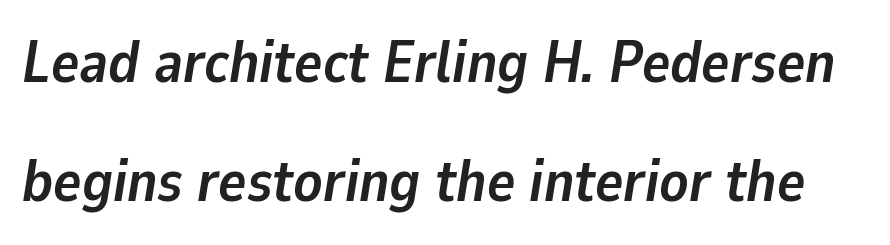
{"italic": "yes", "lean": "right", "slant_degrees": 9, "bold": "yes", "weight": "semibold", "width": "normal", "stroke_contrast": "low", "x_height": "medium", "monospaced": "no", "underline": "no", "line_spacing": "loose", "line_spacing_ratio": 2.02, "letter_spacing": "normal", "letter_spacing_em": 0.0, "glyph_px": 59}
